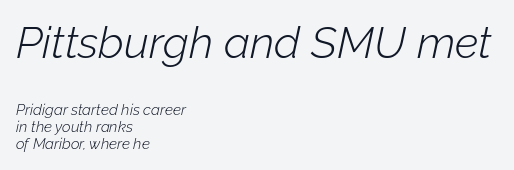
Q: Is the text bold? A: No.
Q: Is the text italic (slanted)? A: Yes, it leans right by about 12 degrees.
Q: Is the text underlined? A: No.
Q: How is the paragraph aligned? A: Left-aligned.
Q: Is the spacing between letters normal or unusually wide? A: Normal.
Q: Is the spacing between lines tight, normal or loose? A: Tight.
Q: Which block of text is set in a larger size, the first (top) or the second (bottom)? A: The first (top) one.
Q: Width (condensed, normal, or wide)? A: Normal.
Q: Stroke contrast? A: Low.
Q: x-height? A: Medium.
Q: Monospaced? A: No.
